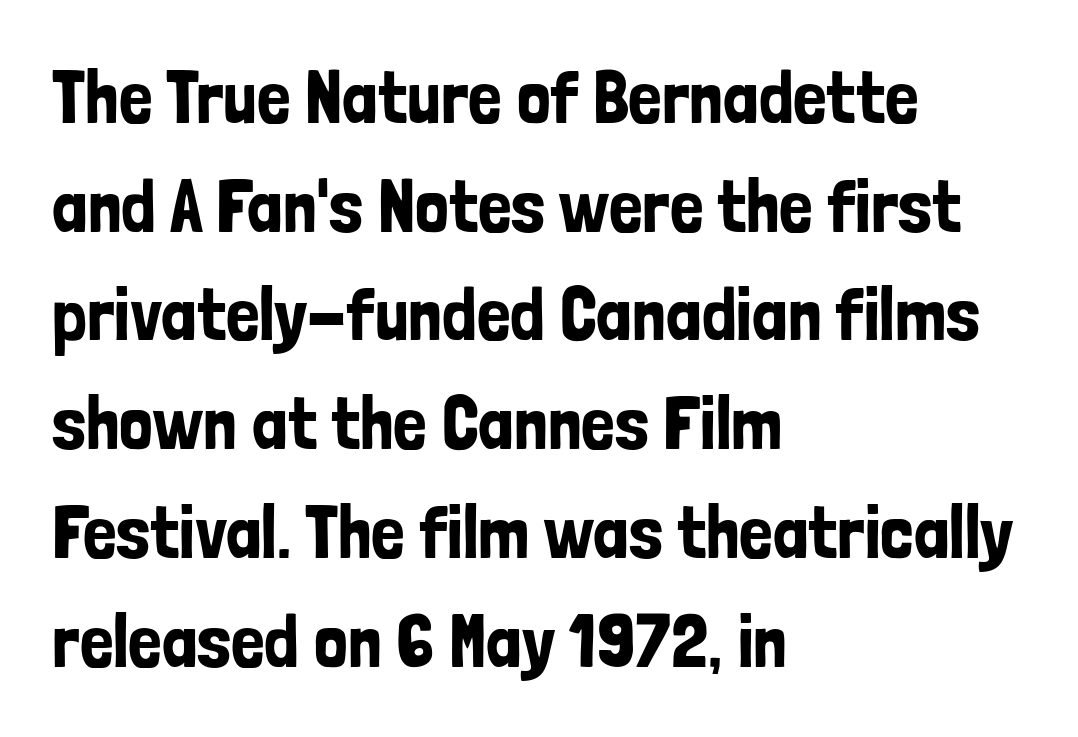
Q: Is the text italic (slanted)? A: No, it is upright.
Q: Is the typeface a serif or a sans-serif typeface? A: Sans-serif.
Q: Is the text underlined? A: No.
Q: How is the paragraph aligned? A: Left-aligned.
Q: Is the spacing between letters normal or unusually wide? A: Normal.
Q: Is the spacing between lines tight, normal or loose? A: Normal.
Q: Width (condensed, normal, or wide)? A: Condensed.
Q: Stroke contrast? A: Low.
Q: x-height? A: Medium.
Q: Monospaced? A: No.
